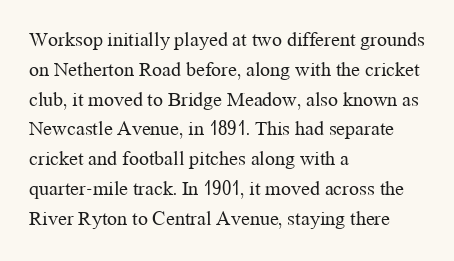
{"italic": "no", "bold": "no", "underline": "no", "align": "left", "line_spacing": "normal", "line_spacing_ratio": 1.49, "letter_spacing": "normal", "letter_spacing_em": 0.0, "glyph_px": 20}
